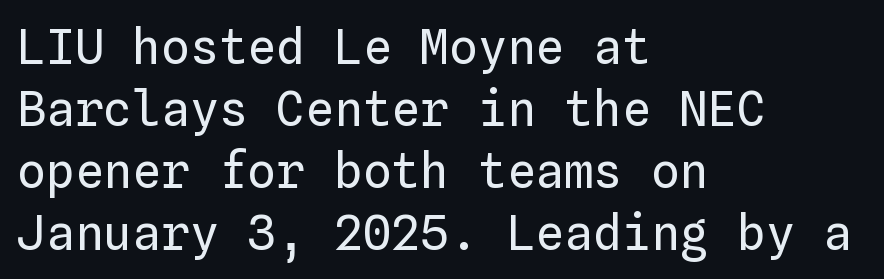
{"italic": "no", "bold": "no", "weight": "regular", "width": "normal", "stroke_contrast": "low", "x_height": "medium", "monospaced": "yes", "underline": "no", "align": "left", "line_spacing": "normal", "line_spacing_ratio": 1.29, "letter_spacing": "normal", "letter_spacing_em": 0.0, "glyph_px": 48}
